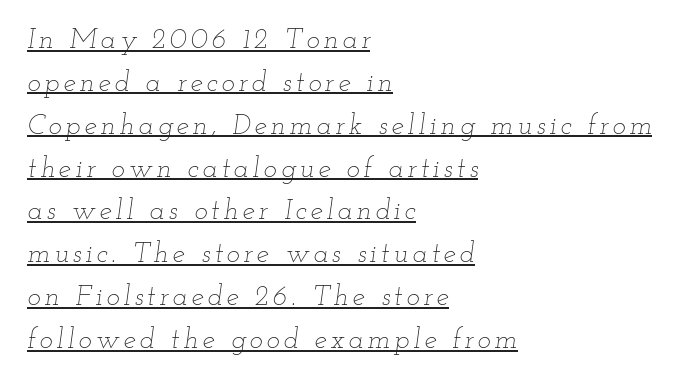
The image shows 28 px thin, wide type, italic (leaning right); set left-aligned, normal line spacing (1.53x), underlined; low stroke contrast and a small x-height.
